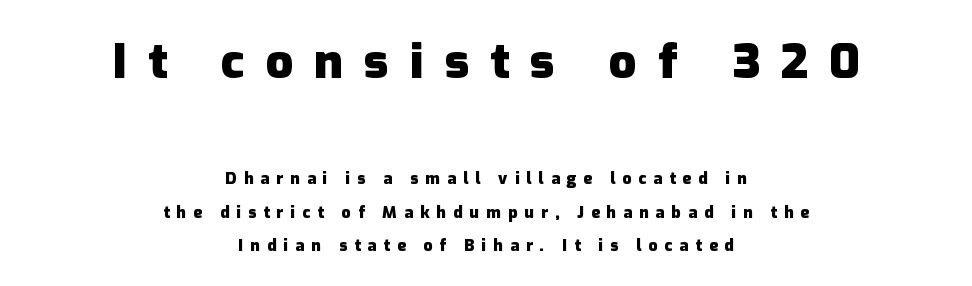
{"serif": "no", "italic": "no", "bold": "yes", "weight": "heavy", "width": "normal", "stroke_contrast": "low", "x_height": "medium", "monospaced": "no", "underline": "no", "align": "center", "line_spacing": "loose", "line_spacing_ratio": 2.08, "letter_spacing": "wide", "letter_spacing_em": 0.44, "larger_block": "first", "size_ratio": 3.0, "glyph_px": 48}
